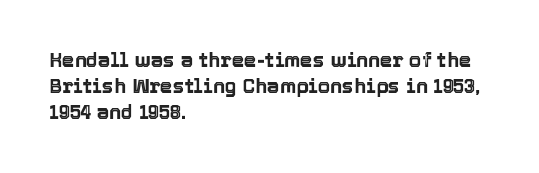
Q: Is the text italic (slanted)? A: No, it is upright.
Q: Is the text underlined? A: No.
Q: How is the paragraph aligned? A: Left-aligned.
Q: Is the spacing between letters normal or unusually wide? A: Normal.
Q: Is the spacing between lines tight, normal or loose? A: Normal.
